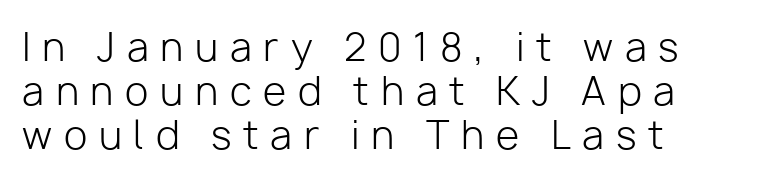
The image shows 38 px light sans-serif type, upright; set left-aligned, line spacing 1.16x, unusually wide letter spacing (+0.31 em), not underlined; low stroke contrast and a medium x-height.
